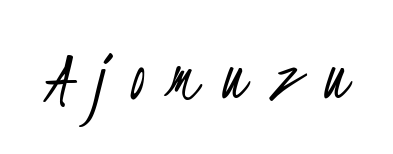
{"serif": "no", "bold": "no", "weight": "light", "width": "condensed", "stroke_contrast": "low", "x_height": "small", "monospaced": "no", "underline": "no", "letter_spacing": "wide", "letter_spacing_em": 0.32, "glyph_px": 76}
